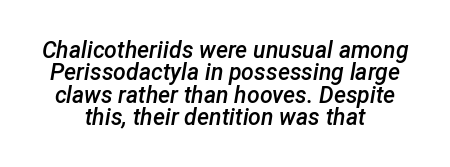
{"italic": "yes", "lean": "right", "slant_degrees": 12, "bold": "semi", "underline": "no", "align": "center", "line_spacing": "tight", "line_spacing_ratio": 0.97, "letter_spacing": "normal", "letter_spacing_em": 0.0, "glyph_px": 23}
